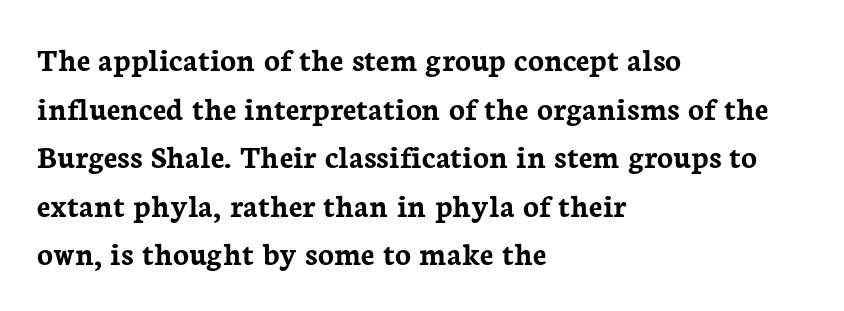
Q: Is the text bold? A: Yes.
Q: Is the text italic (slanted)? A: No, it is upright.
Q: Is the typeface a serif or a sans-serif typeface? A: Serif.
Q: Is the text underlined? A: No.
Q: How is the paragraph aligned? A: Left-aligned.
Q: Is the spacing between letters normal or unusually wide? A: Normal.
Q: Is the spacing between lines tight, normal or loose? A: Normal.
Q: Width (condensed, normal, or wide)? A: Normal.
Q: Stroke contrast? A: Low.
Q: x-height? A: Medium.
Q: Monospaced? A: No.
